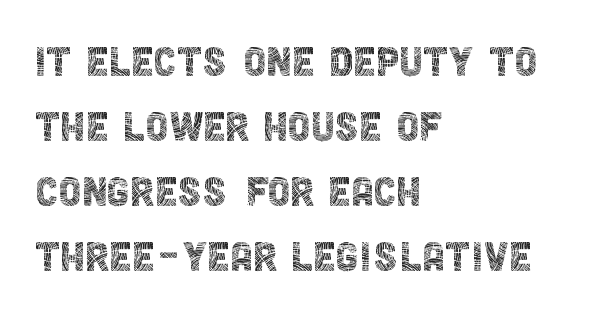
Q: Is the text bold? A: No.
Q: Is the text italic (slanted)? A: No, it is upright.
Q: Is the typeface a serif or a sans-serif typeface? A: Sans-serif.
Q: Is the text underlined? A: No.
Q: How is the paragraph aligned? A: Left-aligned.
Q: Is the spacing between letters normal or unusually wide? A: Normal.
Q: Is the spacing between lines tight, normal or loose? A: Normal.
Q: Width (condensed, normal, or wide)? A: Condensed.
Q: x-height? A: Large.
Q: Monospaced? A: No.
